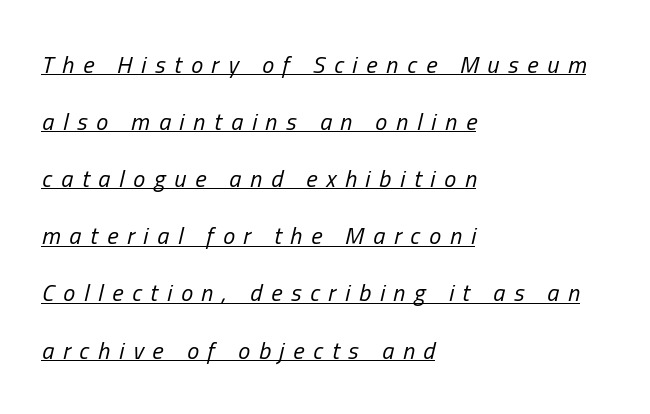
The image shows 24 px text type, italic (leaning right); set left-aligned, loose line spacing (2.38x), unusually wide letter spacing (+0.37 em), underlined.
